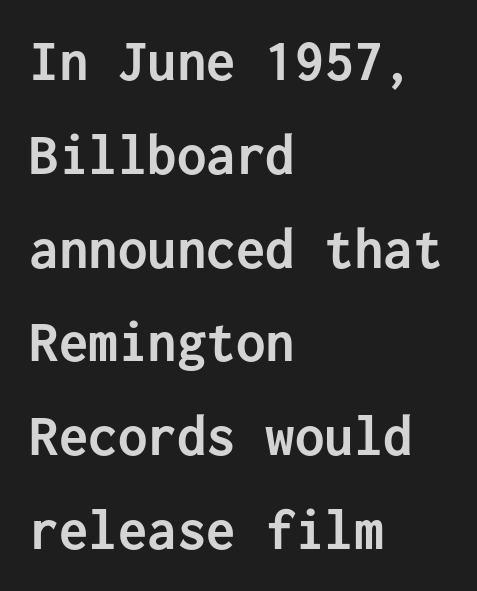
The image shows 59 px semibold sans-serif type, upright, monospaced; set left-aligned, normal line spacing (1.59x), normal letter spacing, not underlined; low stroke contrast and a medium x-height.
